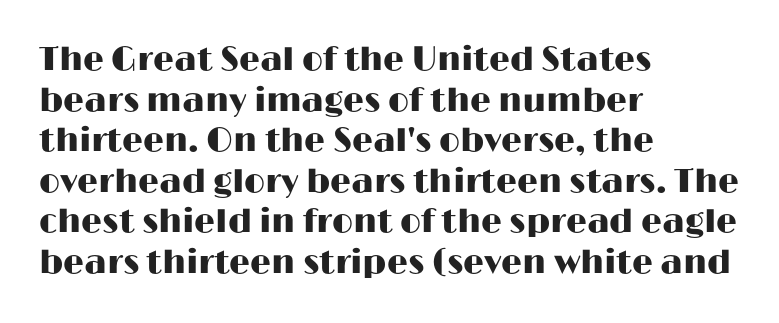
{"serif": "no", "italic": "no", "width": "wide", "stroke_contrast": "high", "x_height": "medium", "monospaced": "no", "underline": "no", "align": "left", "line_spacing_ratio": 1.23, "letter_spacing": "normal", "letter_spacing_em": 0.0, "glyph_px": 33}
